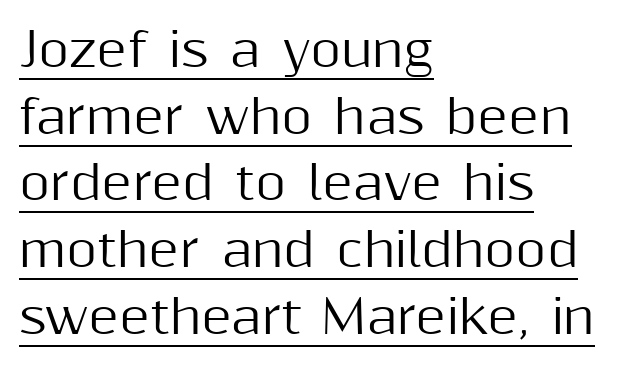
Q: Is the text italic (slanted)? A: No, it is upright.
Q: Is the typeface a serif or a sans-serif typeface? A: Sans-serif.
Q: Is the text underlined? A: Yes.
Q: How is the paragraph aligned? A: Left-aligned.
Q: Is the spacing between letters normal or unusually wide? A: Normal.
Q: Is the spacing between lines tight, normal or loose? A: Normal.
Q: Width (condensed, normal, or wide)? A: Normal.
Q: Stroke contrast? A: Medium.
Q: x-height? A: Medium.
Q: Monospaced? A: No.
